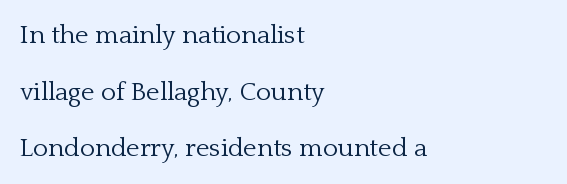
Lines of text with bare space underneath. Weight: not bold — regular or lighter. If you drew a ruler down the left edge, every line would touch it. How are the letters spaced? Ordinarily, with no added tracking.
